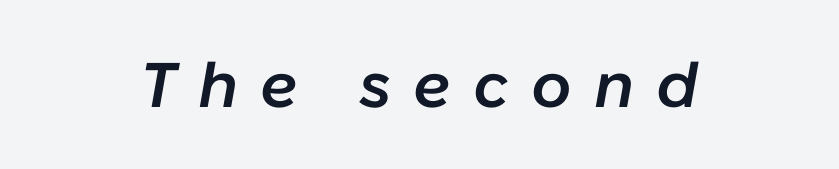
Q: Is the text bold? A: Semi-bold.
Q: Is the text italic (slanted)? A: Yes, it leans right by about 10 degrees.
Q: Is the text underlined? A: No.
Q: Is the spacing between letters normal or unusually wide? A: Unusually wide.
Q: Width (condensed, normal, or wide)? A: Normal.
Q: Stroke contrast? A: Low.
Q: x-height? A: Medium.
Q: Monospaced? A: No.
